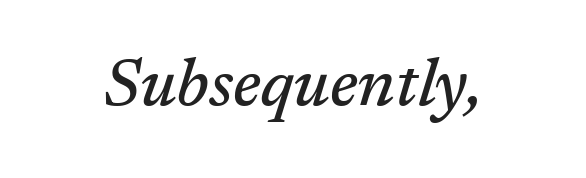
{"serif": "yes", "italic": "yes", "lean": "right", "slant_degrees": 17, "width": "normal", "stroke_contrast": "medium", "x_height": "medium", "monospaced": "no", "underline": "no", "letter_spacing": "normal", "letter_spacing_em": 0.0, "glyph_px": 67}
